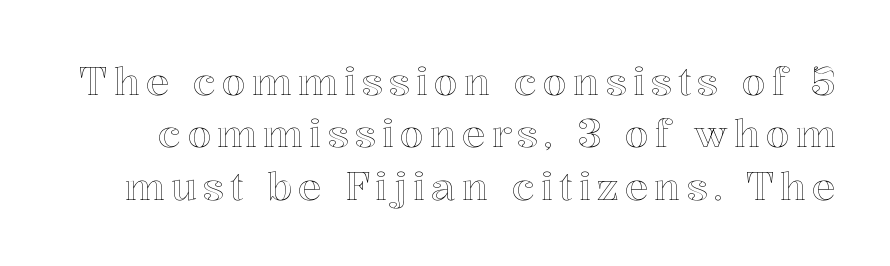
The letters advance in unequal steps, a hallmark of proportional type. Quick note: underline off. The axis of the letterforms is exactly vertical. Honestly, the row spacing looks completely unremarkable.
